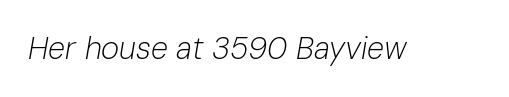
Varying glyph widths throughout — classic text-font behaviour. The letters sit at their default tracking, neither squeezed nor spread. Underline: absent. Vertical stems look standard width or narrower in stroke. If you drew a line through each stem, it would be angled.
